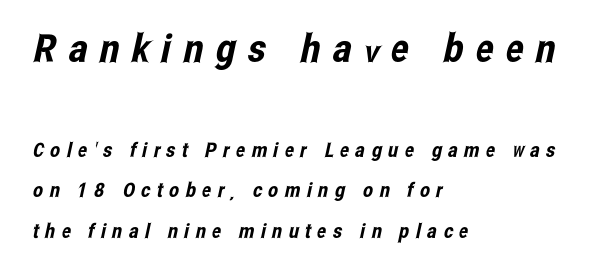
{"serif": "no", "width": "condensed", "stroke_contrast": "low", "x_height": "medium", "monospaced": "no", "underline": "no", "align": "left", "line_spacing": "loose", "line_spacing_ratio": 2.02, "letter_spacing": "wide", "letter_spacing_em": 0.32, "larger_block": "first", "size_ratio": 1.95, "glyph_px": 39}
